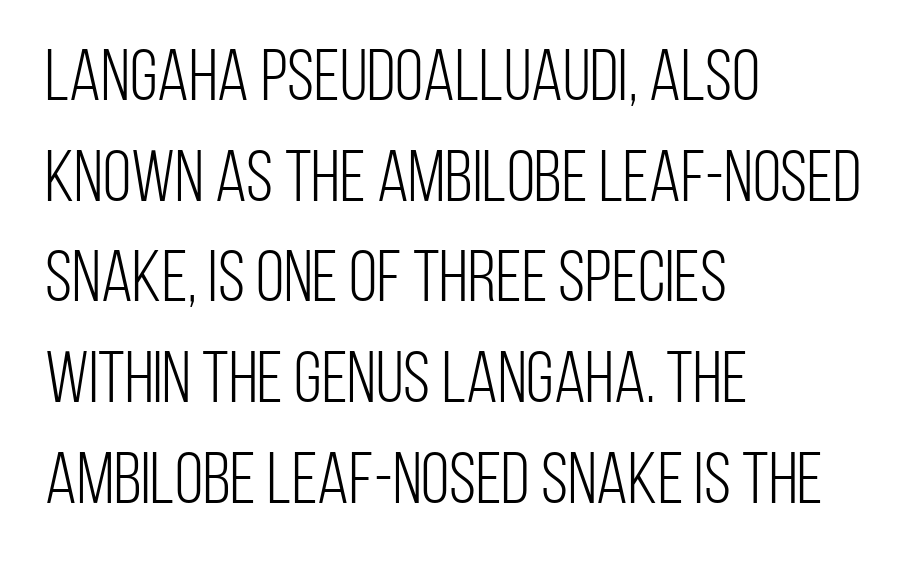
The image shows 73 px light, condensed sans-serif type, upright; set left-aligned, normal line spacing (1.38x), normal letter spacing, not underlined; low stroke contrast and a large x-height.
